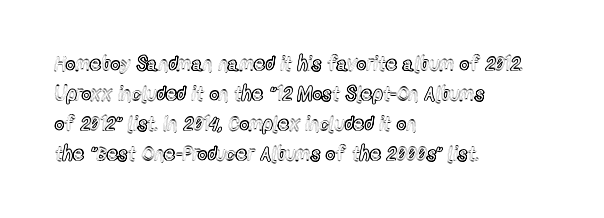
Q: Is the text italic (slanted)? A: Yes.
Q: Is the text underlined? A: No.
Q: How is the paragraph aligned? A: Left-aligned.
Q: Is the spacing between letters normal or unusually wide? A: Normal.
Q: Is the spacing between lines tight, normal or loose? A: Normal.
